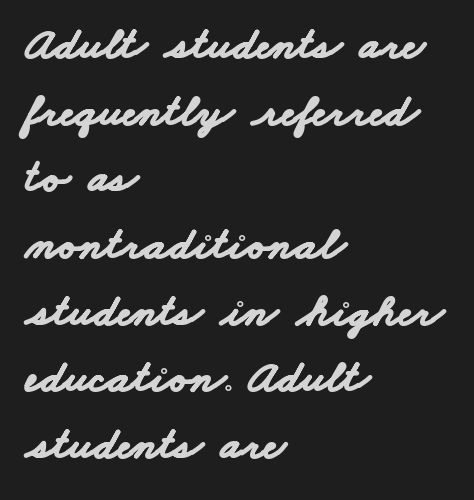
The image shows 46 px bold, wide sans-serif type; set left-aligned, normal line spacing (1.45x), normal letter spacing, not underlined; low stroke contrast and a small x-height.
